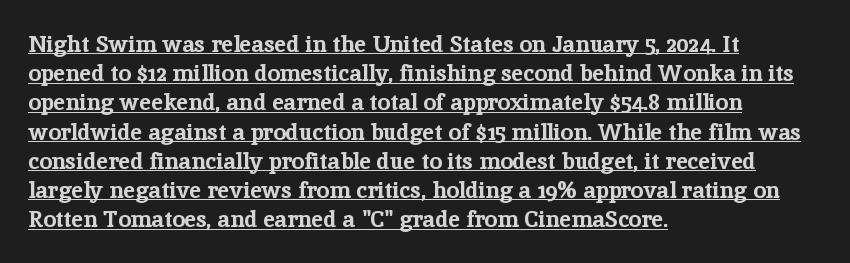
The image shows 23 px bold type, upright; set left-aligned, normal line spacing (1.27x), normal letter spacing, underlined.
